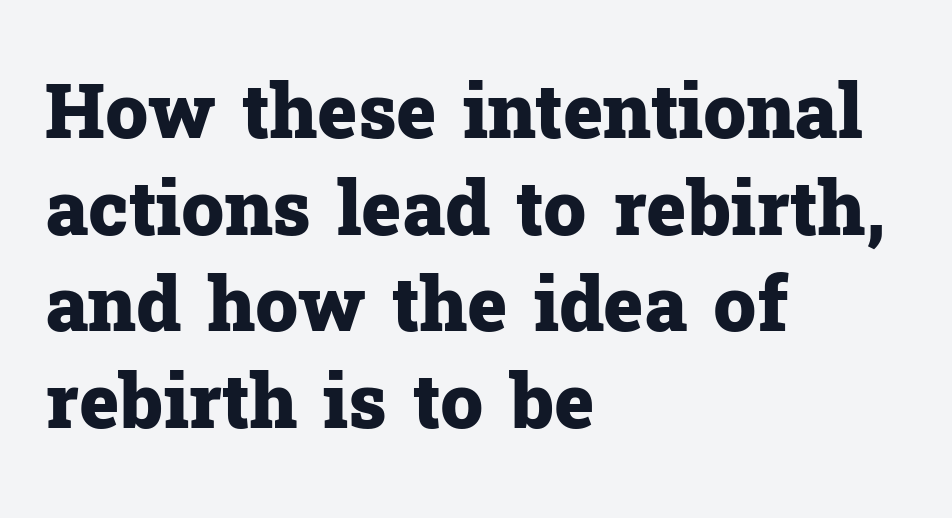
The image shows 76 px heavy serif type, upright; set left-aligned, normal line spacing (1.27x), normal letter spacing, not underlined; low stroke contrast and a medium x-height.
